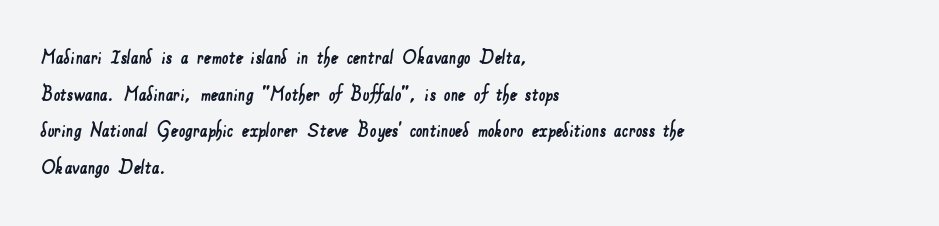
{"underline": "no", "align": "left", "line_spacing": "normal", "line_spacing_ratio": 1.59, "letter_spacing": "normal", "letter_spacing_em": 0.0, "glyph_px": 23}
